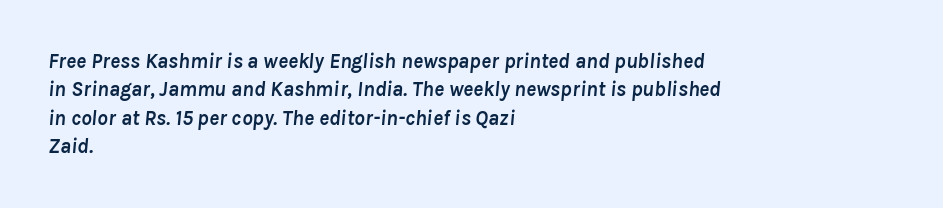
{"italic": "yes", "lean": "right", "slant_degrees": 8, "bold": "yes", "underline": "no", "align": "left", "line_spacing": "normal", "line_spacing_ratio": 1.35, "letter_spacing": "normal", "letter_spacing_em": 0.0, "glyph_px": 21}
